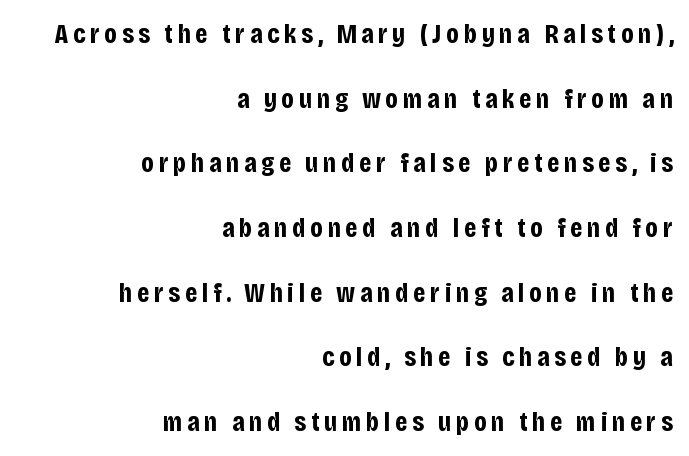
The image shows 28 px bold, condensed sans-serif type, upright; set right-aligned, loose line spacing (2.31x), not underlined; low stroke contrast and a large x-height.
